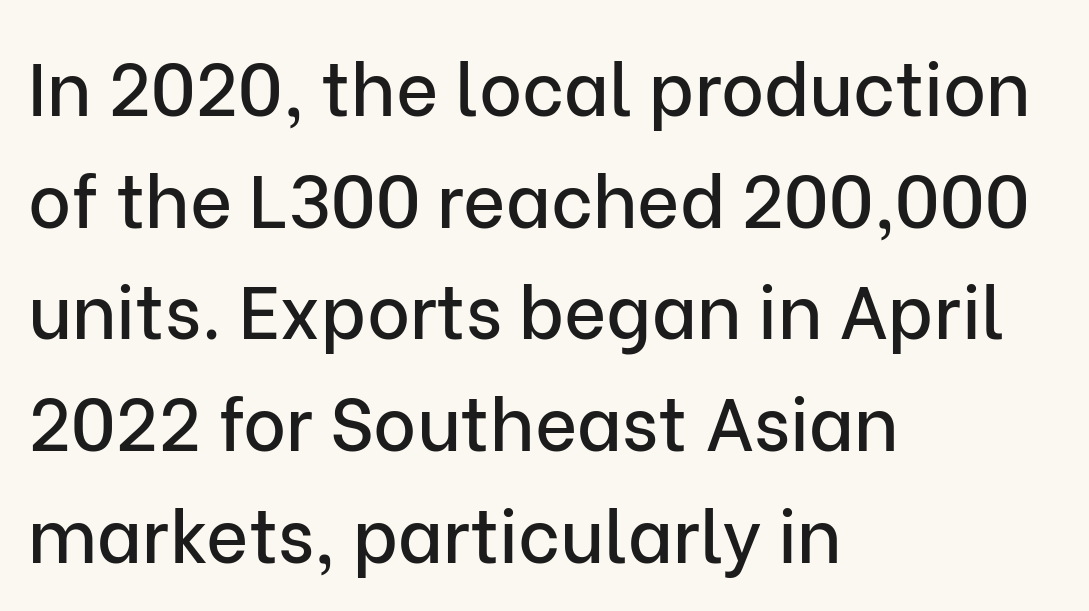
{"serif": "no", "italic": "no", "width": "normal", "stroke_contrast": "low", "x_height": "medium", "monospaced": "no", "underline": "no", "align": "left", "line_spacing": "normal", "line_spacing_ratio": 1.53, "letter_spacing": "normal", "letter_spacing_em": 0.0, "glyph_px": 73}
